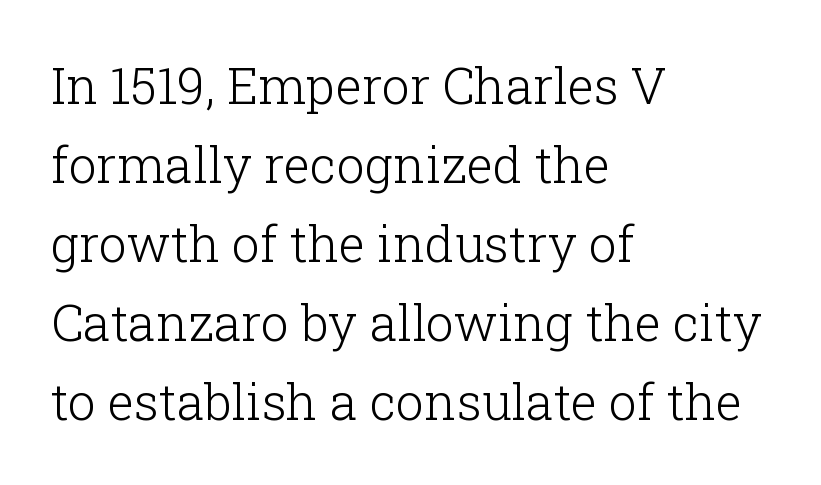
{"serif": "yes", "italic": "no", "bold": "no", "weight": "light", "width": "normal", "stroke_contrast": "low", "x_height": "medium", "monospaced": "no", "underline": "no", "align": "left", "line_spacing": "normal", "line_spacing_ratio": 1.58, "letter_spacing": "normal", "letter_spacing_em": 0.0, "glyph_px": 50}
